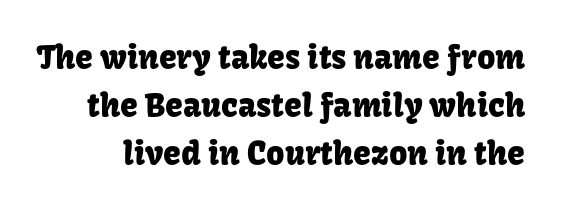
Q: Is the text italic (slanted)? A: No, it is upright.
Q: Is the typeface a serif or a sans-serif typeface? A: Sans-serif.
Q: Is the text underlined? A: No.
Q: Is the spacing between letters normal or unusually wide? A: Normal.
Q: Is the spacing between lines tight, normal or loose? A: Normal.
Q: Width (condensed, normal, or wide)? A: Normal.
Q: Stroke contrast? A: Low.
Q: x-height? A: Medium.
Q: Monospaced? A: No.
